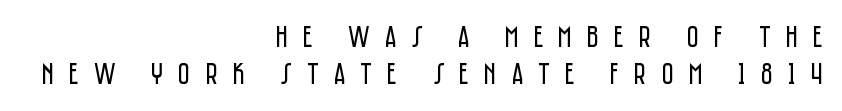
The image shows 30 px regular-weight, condensed sans-serif type, upright; set right-aligned, line spacing 1.24x, unusually wide letter spacing (+0.49 em), not underlined; low stroke contrast and a large x-height.
